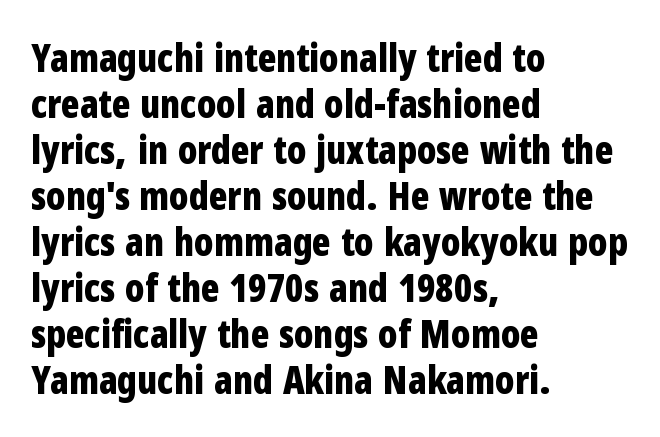
{"serif": "no", "italic": "no", "bold": "yes", "weight": "bold", "width": "condensed", "stroke_contrast": "low", "x_height": "medium", "monospaced": "no", "underline": "no", "align": "left", "line_spacing_ratio": 1.21, "letter_spacing": "normal", "letter_spacing_em": 0.0, "glyph_px": 38}
